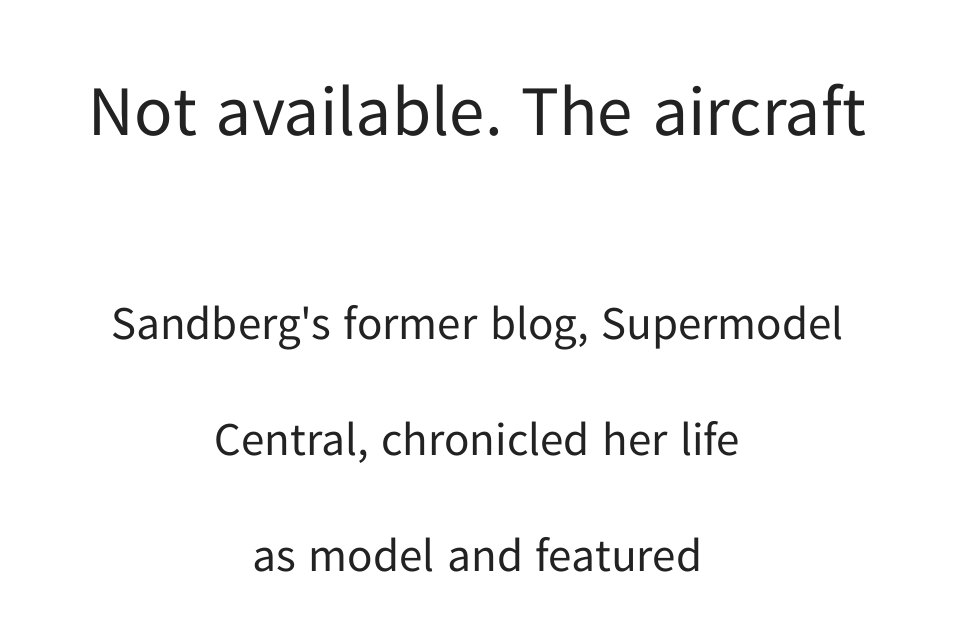
{"serif": "no", "italic": "no", "bold": "no", "weight": "regular", "width": "normal", "stroke_contrast": "low", "x_height": "medium", "monospaced": "no", "underline": "no", "align": "center", "line_spacing": "loose", "line_spacing_ratio": 2.46, "letter_spacing": "normal", "letter_spacing_em": 0.0, "larger_block": "first", "size_ratio": 1.51, "glyph_px": 71}
